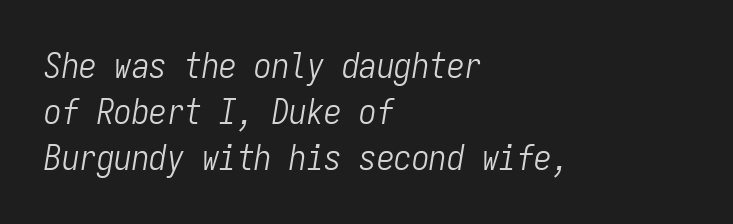
Q: Is the text bold? A: No.
Q: Is the text italic (slanted)? A: Yes, it leans right by about 9 degrees.
Q: Is the text underlined? A: No.
Q: How is the paragraph aligned? A: Left-aligned.
Q: Is the spacing between letters normal or unusually wide? A: Normal.
Q: Is the spacing between lines tight, normal or loose? A: Normal.
Q: Width (condensed, normal, or wide)? A: Condensed.
Q: Stroke contrast? A: Low.
Q: x-height? A: Medium.
Q: Monospaced? A: Yes.
